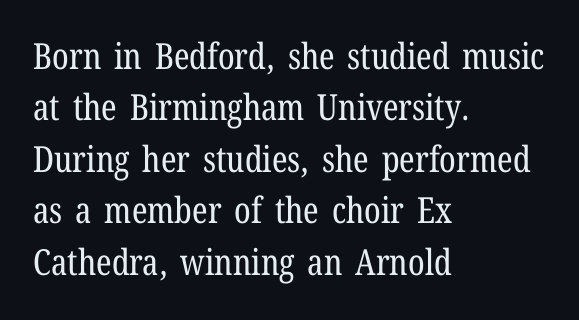
Q: Is the text bold? A: No.
Q: Is the text italic (slanted)? A: No, it is upright.
Q: Is the typeface a serif or a sans-serif typeface? A: Serif.
Q: Is the text underlined? A: No.
Q: How is the paragraph aligned? A: Left-aligned.
Q: Is the spacing between letters normal or unusually wide? A: Normal.
Q: Is the spacing between lines tight, normal or loose? A: Normal.
Q: Width (condensed, normal, or wide)? A: Condensed.
Q: Stroke contrast? A: Low.
Q: x-height? A: Medium.
Q: Monospaced? A: No.
